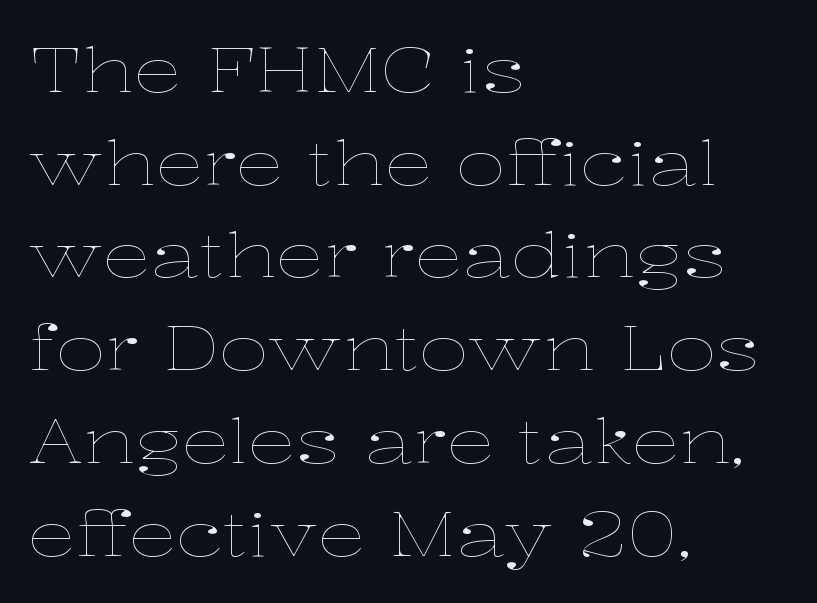
{"italic": "no", "bold": "no", "weight": "thin", "width": "wide", "stroke_contrast": "low", "x_height": "medium", "monospaced": "no", "underline": "no", "align": "left", "line_spacing": "normal", "line_spacing_ratio": 1.52, "letter_spacing": "normal", "letter_spacing_em": 0.0, "glyph_px": 61}
